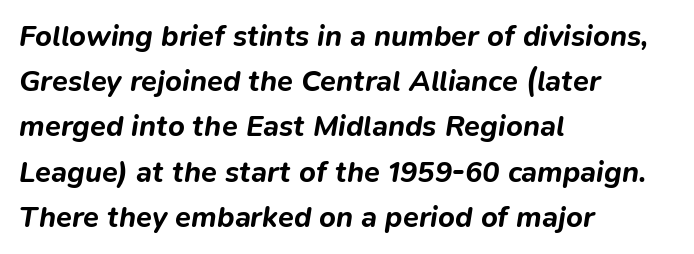
The image shows 29 px bold type, italic (leaning right); set left-aligned, normal line spacing (1.56x), normal letter spacing, not underlined; low stroke contrast and a medium x-height.
